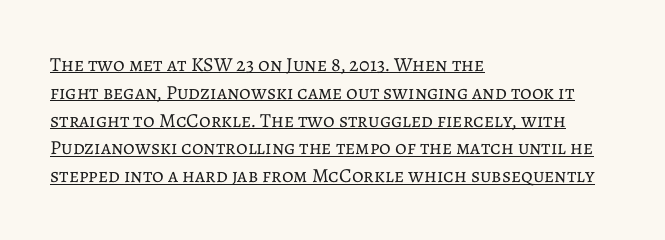
Q: Is the text bold? A: No.
Q: Is the text italic (slanted)? A: No, it is upright.
Q: Is the text underlined? A: Yes.
Q: How is the paragraph aligned? A: Left-aligned.
Q: Is the spacing between letters normal or unusually wide? A: Normal.
Q: Is the spacing between lines tight, normal or loose? A: Normal.
